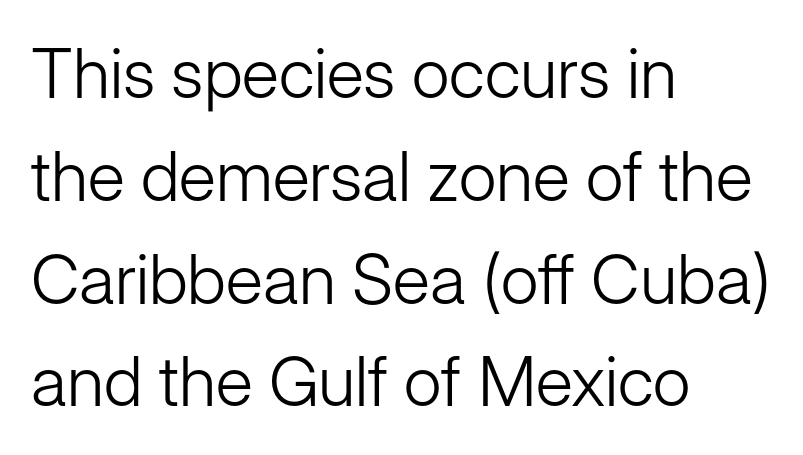
Q: Is the text bold? A: No.
Q: Is the text italic (slanted)? A: No, it is upright.
Q: Is the typeface a serif or a sans-serif typeface? A: Sans-serif.
Q: Is the text underlined? A: No.
Q: How is the paragraph aligned? A: Left-aligned.
Q: Is the spacing between letters normal or unusually wide? A: Normal.
Q: Is the spacing between lines tight, normal or loose? A: Normal.
Q: Width (condensed, normal, or wide)? A: Normal.
Q: Stroke contrast? A: Low.
Q: x-height? A: Medium.
Q: Monospaced? A: No.
